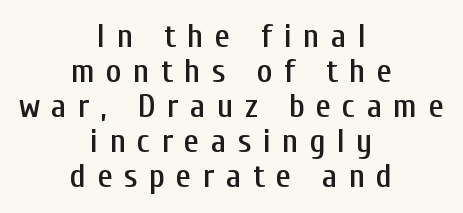
Q: Is the text italic (slanted)? A: No, it is upright.
Q: Is the typeface a serif or a sans-serif typeface? A: Sans-serif.
Q: Is the text underlined? A: No.
Q: How is the paragraph aligned? A: Centered.
Q: Is the spacing between letters normal or unusually wide? A: Unusually wide.
Q: Is the spacing between lines tight, normal or loose? A: Tight.
Q: Width (condensed, normal, or wide)? A: Condensed.
Q: Stroke contrast? A: Low.
Q: x-height? A: Medium.
Q: Monospaced? A: No.
